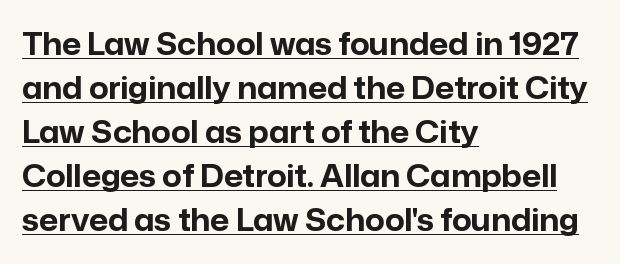
Q: Is the text bold? A: Yes.
Q: Is the text italic (slanted)? A: No, it is upright.
Q: Is the typeface a serif or a sans-serif typeface? A: Sans-serif.
Q: Is the text underlined? A: Yes.
Q: How is the paragraph aligned? A: Left-aligned.
Q: Is the spacing between letters normal or unusually wide? A: Normal.
Q: Is the spacing between lines tight, normal or loose? A: Normal.
Q: Width (condensed, normal, or wide)? A: Normal.
Q: Stroke contrast? A: Low.
Q: x-height? A: Medium.
Q: Monospaced? A: No.
